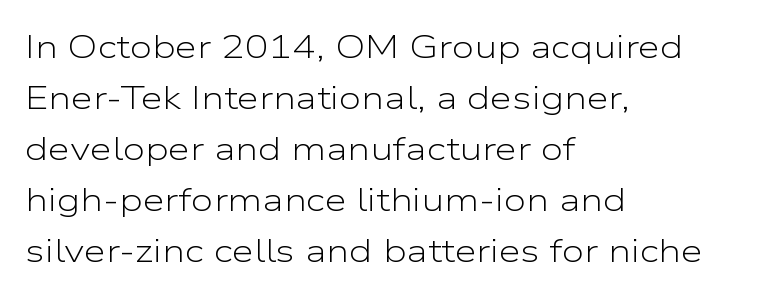
{"serif": "no", "italic": "no", "bold": "no", "weight": "light", "width": "wide", "stroke_contrast": "low", "x_height": "medium", "monospaced": "no", "underline": "no", "align": "left", "line_spacing": "normal", "line_spacing_ratio": 1.59, "letter_spacing": "normal", "letter_spacing_em": 0.0, "glyph_px": 32}
